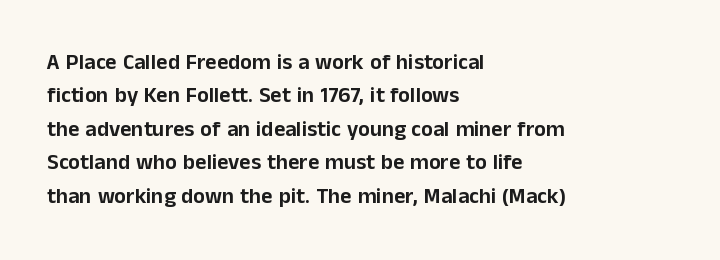
Regarding leading, the lines here are spaced in the standard way. The typography opts for an upright posture over an oblique one. Caption: multi-line text, flush left, ragged right. Nothing unusual about the tracking: characters are spaced as the font intends.
